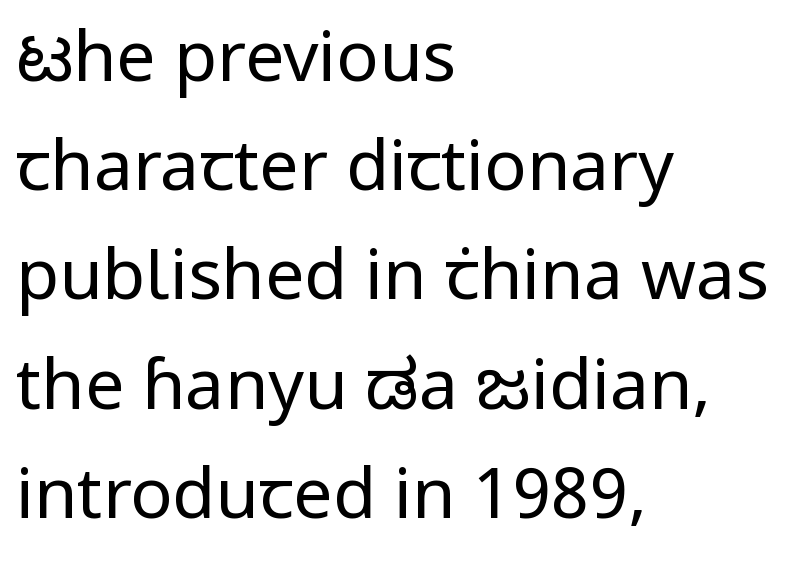
This is the regular roman posture of the typeface. Reading down the block, your eye returns to a fixed left position each line. Rule under the text: the space is simply empty. Think of a printed novel: that variable character pitch is what you see here. The horizontal fit of the characters is conventional and even.
